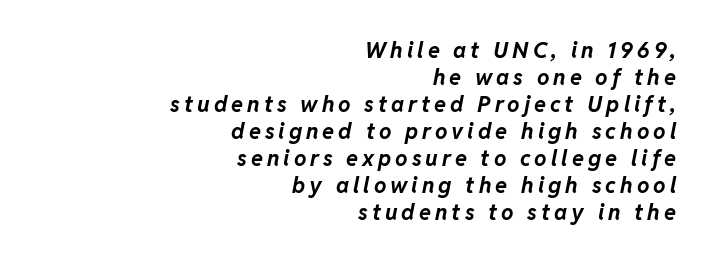
{"italic": "yes", "lean": "right", "slant_degrees": 11, "bold": "yes", "underline": "no", "align": "right", "line_spacing_ratio": 1.23, "glyph_px": 22}
